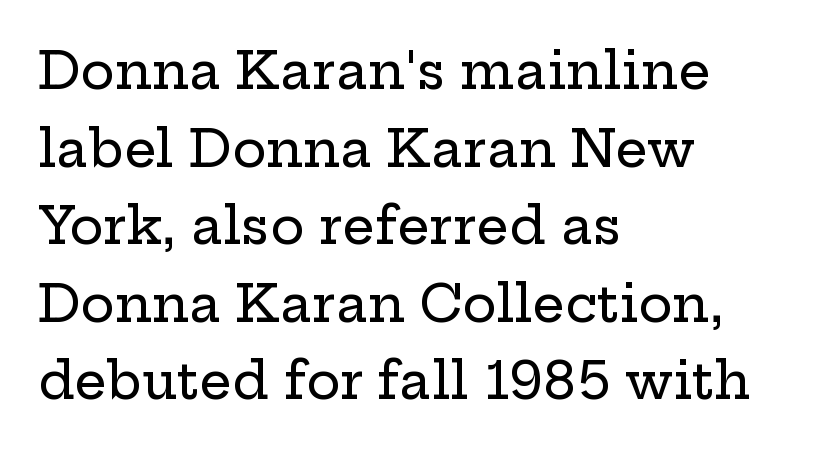
The image shows 51 px wide serif type, upright; set left-aligned, normal line spacing (1.52x), normal letter spacing, not underlined; low stroke contrast and a medium x-height.
